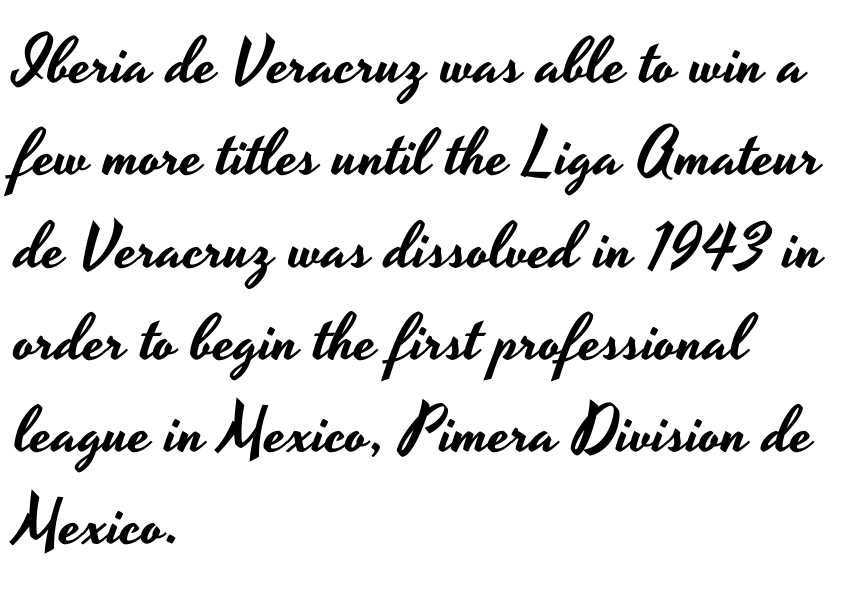
{"serif": "no", "width": "wide", "stroke_contrast": "low", "x_height": "small", "monospaced": "no", "underline": "no", "align": "left", "line_spacing": "normal", "line_spacing_ratio": 1.42, "letter_spacing": "normal", "letter_spacing_em": 0.0, "glyph_px": 65}
